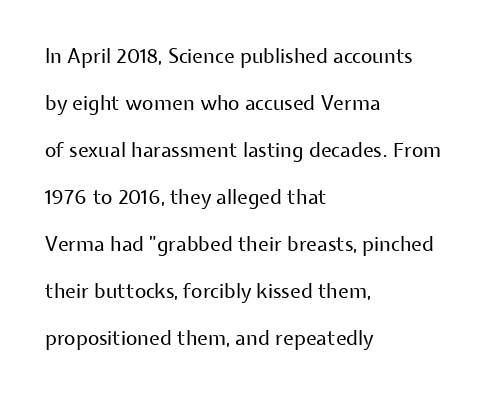
Vertical strokes here are truly vertical. Underlining? Definitely not there. Students, note that the glyphs here touch the page at normal intervals. Is this a heavy cut? Hardly; it is regular or lighter.
